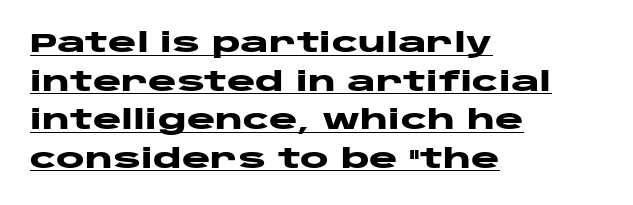
The lettering holds an erect, upright posture throughout. The tracking reads as untouched default to a designer's eye. What decoration does the sample have? An underline. This block has exactly the height ordinary leading produces. A full-strength bold gives these letters their thick strokes.
